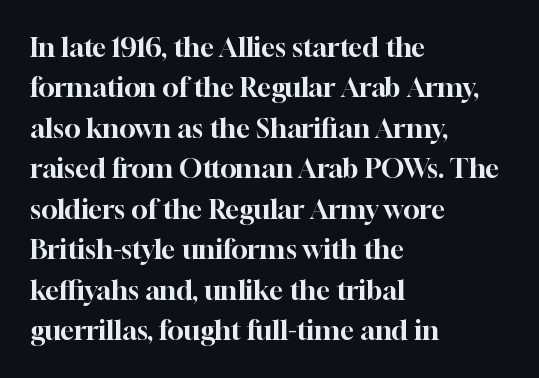
The image shows 27 px text type, upright; set left-aligned, normal line spacing (1.5x), normal letter spacing, not underlined.
